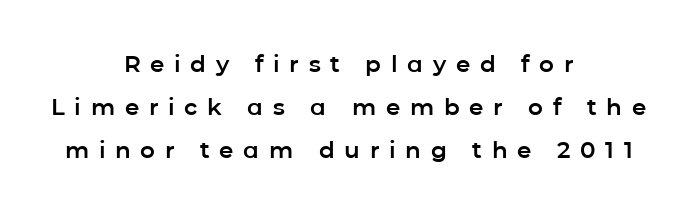
The letters stand straight up with perfectly vertical stems. Short note: letters widely spaced. The zone under the glyphs is completely vacant. Layout note: lines centered.
